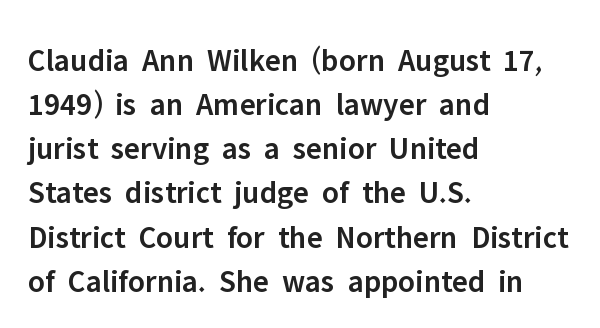
{"serif": "no", "italic": "no", "bold": "semi", "weight": "semibold", "width": "normal", "stroke_contrast": "low", "x_height": "medium", "monospaced": "no", "underline": "no", "align": "left", "line_spacing": "normal", "line_spacing_ratio": 1.38, "letter_spacing": "normal", "letter_spacing_em": 0.0, "glyph_px": 32}
